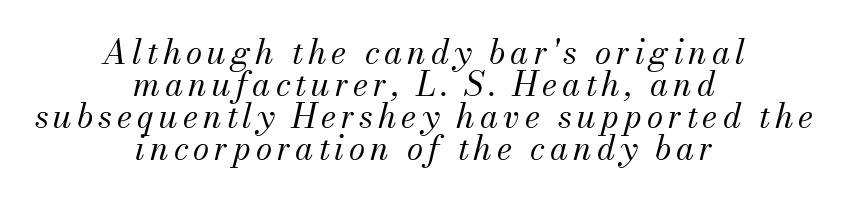
{"serif": "yes", "italic": "yes", "lean": "right", "slant_degrees": 13, "bold": "no", "weight": "regular", "width": "normal", "stroke_contrast": "medium", "x_height": "small", "monospaced": "no", "underline": "no", "align": "center", "line_spacing": "tight", "line_spacing_ratio": 0.97, "glyph_px": 33}
